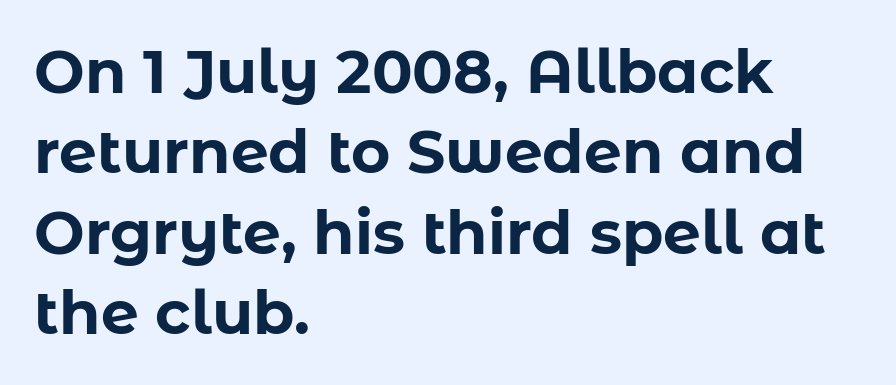
Q: Is the text bold? A: Yes.
Q: Is the text italic (slanted)? A: No, it is upright.
Q: Is the typeface a serif or a sans-serif typeface? A: Sans-serif.
Q: Is the text underlined? A: No.
Q: How is the paragraph aligned? A: Left-aligned.
Q: Is the spacing between letters normal or unusually wide? A: Normal.
Q: Is the spacing between lines tight, normal or loose? A: Normal.
Q: Width (condensed, normal, or wide)? A: Normal.
Q: Stroke contrast? A: Low.
Q: x-height? A: Medium.
Q: Monospaced? A: No.
